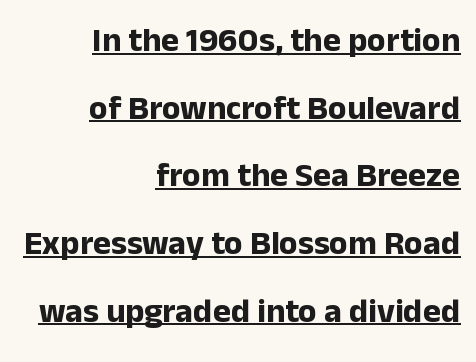
{"serif": "no", "italic": "no", "bold": "yes", "weight": "bold", "width": "normal", "stroke_contrast": "low", "x_height": "medium", "monospaced": "no", "underline": "yes", "align": "right", "line_spacing": "loose", "line_spacing_ratio": 1.99, "letter_spacing": "normal", "letter_spacing_em": 0.0, "glyph_px": 34}
